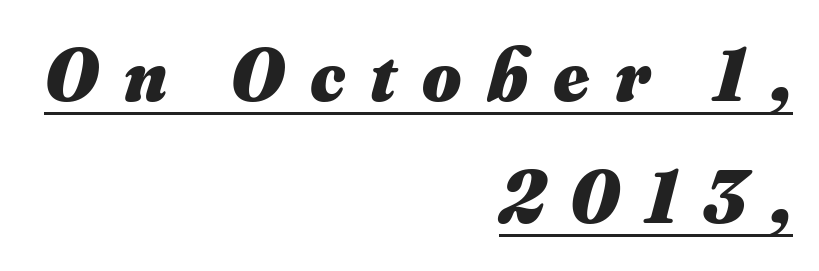
The type is letterspaced generously, with wide tracking. The rendering uses a bold face; every stroke is thick and dark. A typesetter would call this leading conventional body-copy spacing. A typographer would call this underscored text.
